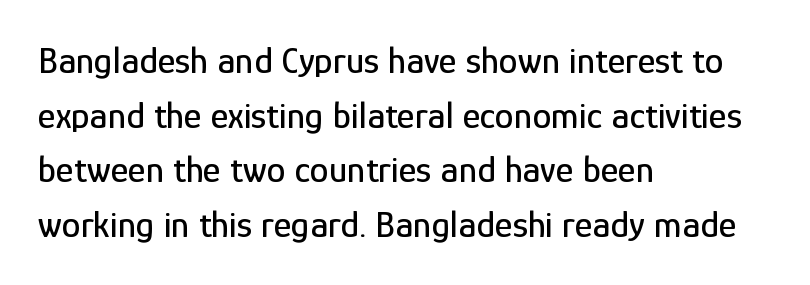
The space beneath each line is pristine and unruled. A typesetter would call this proportional, since set widths differ per character. The letterforms sit shoulder to shoulder at normal distance. Nope, no serifs anywhere on these letters. Students, observe: this is what conventionally led text looks like.
